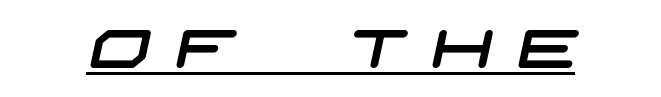
The image shows 54 px wide sans-serif type; set unusually wide letter spacing (+0.45 em), underlined; low stroke contrast and a large x-height.
